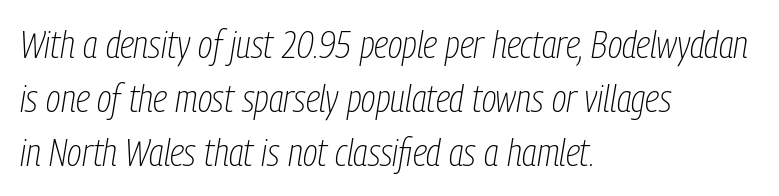
Q: Is the text bold? A: No.
Q: Is the text italic (slanted)? A: Yes, it leans right by about 9 degrees.
Q: Is the text underlined? A: No.
Q: How is the paragraph aligned? A: Left-aligned.
Q: Is the spacing between letters normal or unusually wide? A: Normal.
Q: Is the spacing between lines tight, normal or loose? A: Normal.
Q: Width (condensed, normal, or wide)? A: Condensed.
Q: Stroke contrast? A: Low.
Q: x-height? A: Medium.
Q: Monospaced? A: No.
